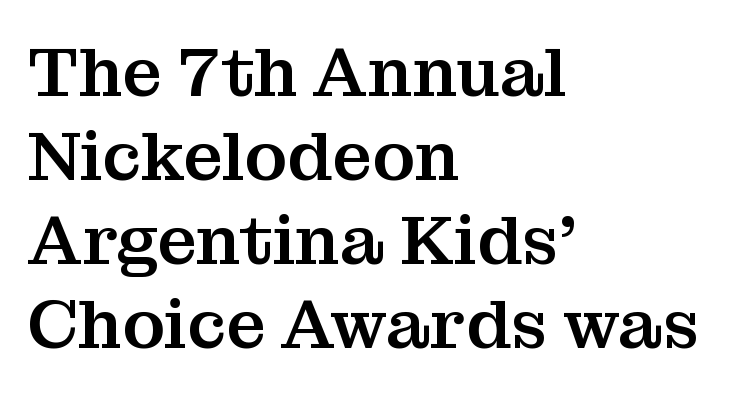
Q: Is the text italic (slanted)? A: No, it is upright.
Q: Is the typeface a serif or a sans-serif typeface? A: Serif.
Q: Is the text underlined? A: No.
Q: How is the paragraph aligned? A: Left-aligned.
Q: Is the spacing between letters normal or unusually wide? A: Normal.
Q: Width (condensed, normal, or wide)? A: Normal.
Q: Stroke contrast? A: Medium.
Q: x-height? A: Medium.
Q: Monospaced? A: No.
